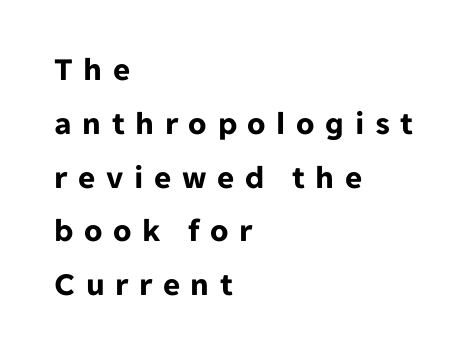
This is sans-serif lettering, the kind often seen on screens and signage. No italicization has been applied; the sample stays upright. Clear beneath every line of the passage. Does extra space separate the letters? Yes, quite a lot of it. The passage shown is emphatically bold. Here the designer chose a conventional face with non-uniform glyph widths.
